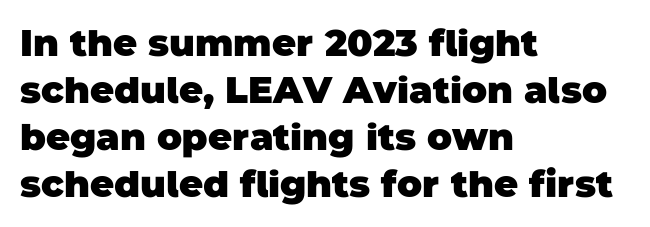
The image shows 37 px heavy sans-serif type; set left-aligned, normal line spacing (1.27x), normal letter spacing, not underlined; low stroke contrast and a large x-height.
